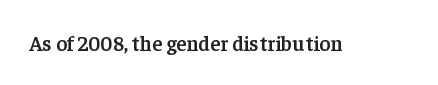
Q: Is the text bold? A: Semi-bold.
Q: Is the text italic (slanted)? A: No, it is upright.
Q: Is the text underlined? A: No.
Q: Is the spacing between letters normal or unusually wide? A: Normal.
